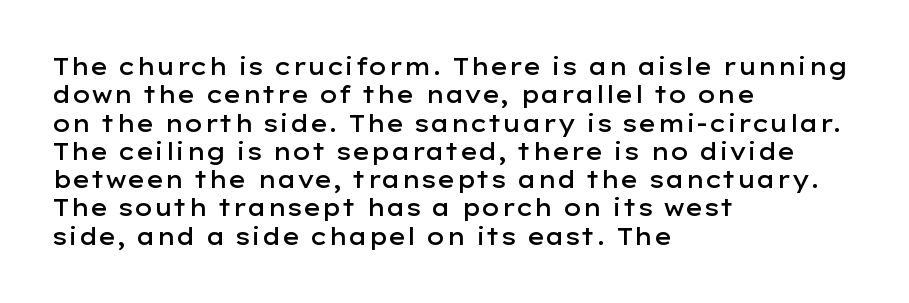
The image shows 23 px text type, upright; set left-aligned, line spacing 1.23x, normal letter spacing, not underlined.
